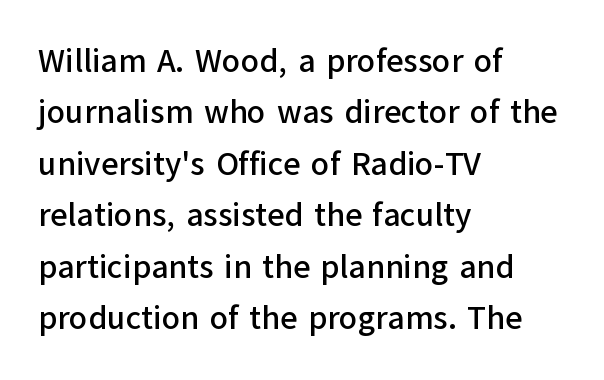
Descenders are the only things crossing below the line. Looks like regular typesetting: each glyph gets only the width it needs. Tracking value appears to be zero — textbook default spacing. A classic flush-left, rag-right setting is used for this passage. Nope, no serifs anywhere on these letters. Posture: vertical.
